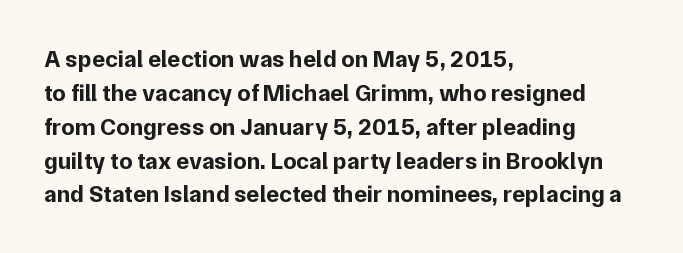
{"italic": "no", "bold": "yes", "underline": "no", "align": "left", "line_spacing": "normal", "line_spacing_ratio": 1.41, "letter_spacing": "normal", "letter_spacing_em": 0.0, "glyph_px": 24}
